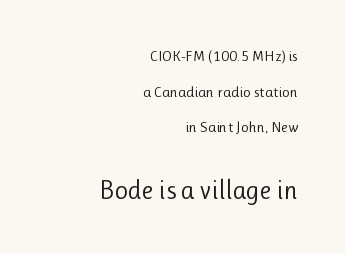
Q: Is the text bold? A: No.
Q: Is the text italic (slanted)? A: No, it is upright.
Q: Is the text underlined? A: No.
Q: How is the paragraph aligned? A: Right-aligned.
Q: Is the spacing between letters normal or unusually wide? A: Normal.
Q: Is the spacing between lines tight, normal or loose? A: Loose.
Q: Which block of text is set in a larger size, the first (top) or the second (bottom)? A: The second (bottom) one.
